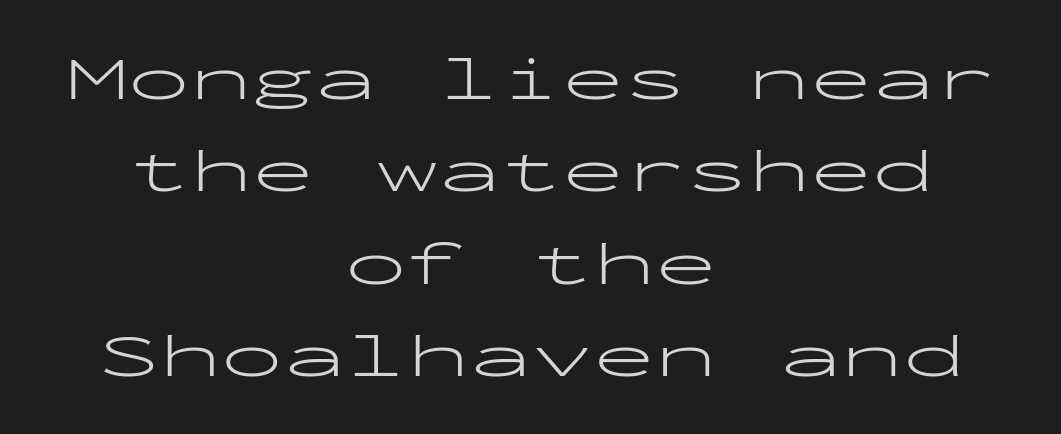
Q: Is the text bold? A: No.
Q: Is the text italic (slanted)? A: No, it is upright.
Q: Is the typeface a serif or a sans-serif typeface? A: Sans-serif.
Q: Is the text underlined? A: No.
Q: How is the paragraph aligned? A: Centered.
Q: Is the spacing between letters normal or unusually wide? A: Normal.
Q: Is the spacing between lines tight, normal or loose? A: Normal.
Q: Width (condensed, normal, or wide)? A: Wide.
Q: Stroke contrast? A: Low.
Q: x-height? A: Medium.
Q: Monospaced? A: Yes.
